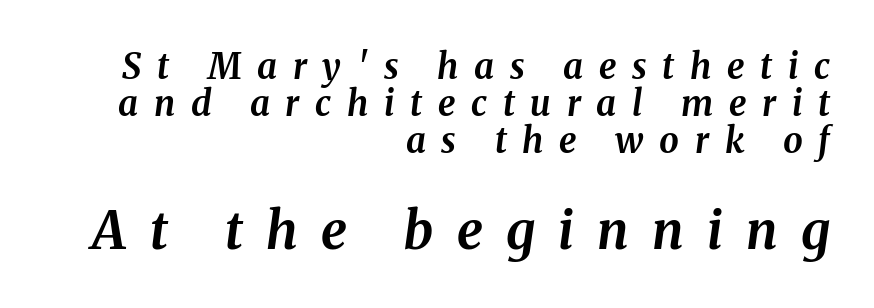
A full-strength bold gives these letters their thick strokes. All the whitespace from short lines collects on the left. You could not count columns in this text — the font is proportionally spaced. If you measured baseline to baseline, you'd find a short distance. Bare-footed words on every line.
